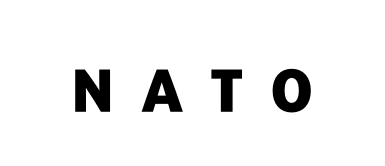
The image shows 59 px heavy sans-serif type, upright; set unusually wide letter spacing (+0.46 em), not underlined; low stroke contrast and a medium x-height.
